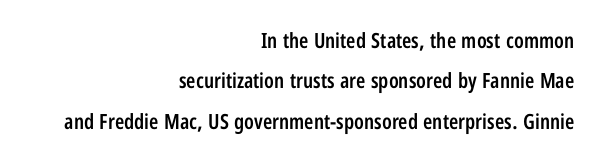
The image shows 21 px text type, upright; set right-aligned, loose line spacing (1.92x), normal letter spacing, not underlined.
